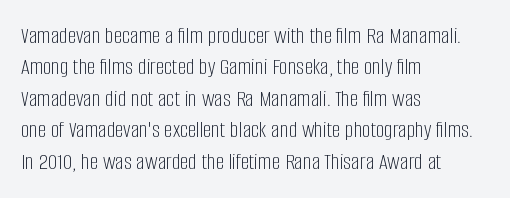
{"italic": "no", "bold": "no", "underline": "no", "align": "left", "line_spacing": "normal", "line_spacing_ratio": 1.31, "letter_spacing": "normal", "letter_spacing_em": 0.0, "glyph_px": 24}
